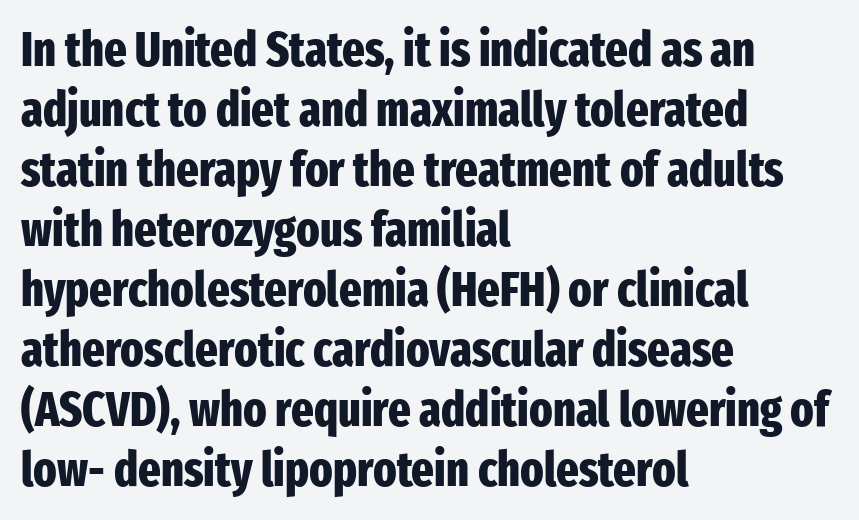
Q: Is the text bold? A: Yes.
Q: Is the text italic (slanted)? A: No, it is upright.
Q: Is the typeface a serif or a sans-serif typeface? A: Sans-serif.
Q: Is the text underlined? A: No.
Q: How is the paragraph aligned? A: Left-aligned.
Q: Is the spacing between letters normal or unusually wide? A: Normal.
Q: Is the spacing between lines tight, normal or loose? A: Normal.
Q: Width (condensed, normal, or wide)? A: Condensed.
Q: Stroke contrast? A: Low.
Q: x-height? A: Medium.
Q: Monospaced? A: No.
